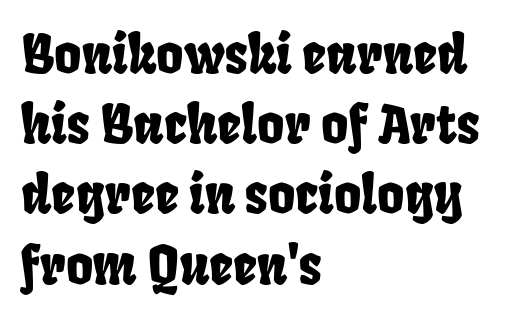
{"serif": "no", "width": "condensed", "stroke_contrast": "low", "x_height": "large", "monospaced": "no", "underline": "no", "align": "left", "line_spacing": "normal", "line_spacing_ratio": 1.35, "letter_spacing": "normal", "letter_spacing_em": 0.0, "glyph_px": 52}
